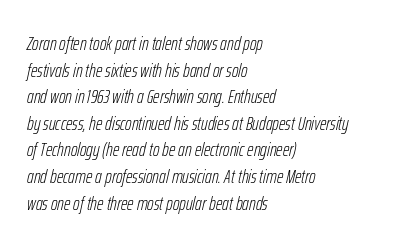
Q: Is the text bold? A: No.
Q: Is the text italic (slanted)? A: Yes, it leans right by about 12 degrees.
Q: Is the text underlined? A: No.
Q: How is the paragraph aligned? A: Left-aligned.
Q: Is the spacing between letters normal or unusually wide? A: Normal.
Q: Is the spacing between lines tight, normal or loose? A: Normal.
